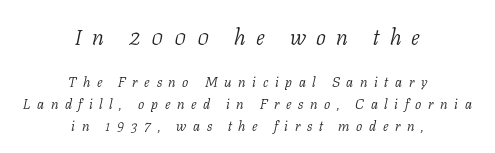
Q: Is the text bold? A: No.
Q: Is the text italic (slanted)? A: Yes, it leans right by about 11 degrees.
Q: Is the text underlined? A: No.
Q: How is the paragraph aligned? A: Centered.
Q: Is the spacing between letters normal or unusually wide? A: Unusually wide.
Q: Is the spacing between lines tight, normal or loose? A: Normal.
Q: Which block of text is set in a larger size, the first (top) or the second (bottom)? A: The first (top) one.
